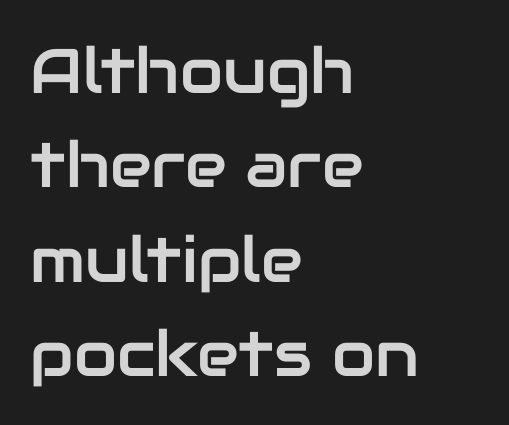
The image shows 63 px sans-serif type, upright; set left-aligned, normal line spacing (1.5x), normal letter spacing, not underlined; low stroke contrast and a medium x-height.
